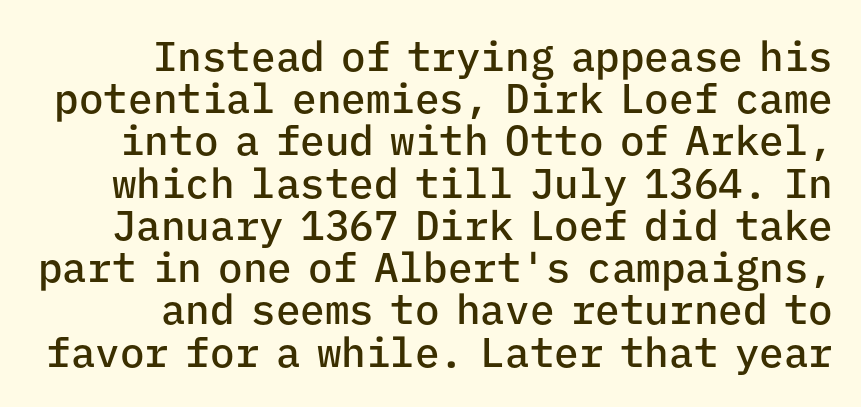
The image shows 41 px semibold sans-serif type, upright, monospaced; set right-aligned, tight line spacing (1.03x), normal letter spacing, not underlined; low stroke contrast and a medium x-height.
